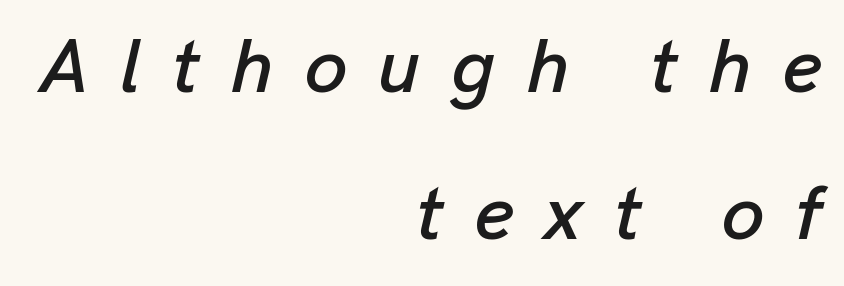
These lines stand farther apart than default settings would place them. Observe the lean: these are italic letterforms. Line endings align vertically; line beginnings do not. Underlining? Definitely not there. A typesetter would call this heavily tracked-out type.
